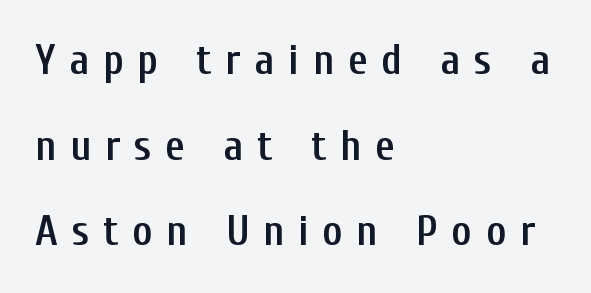
{"serif": "no", "italic": "no", "bold": "semi", "weight": "semibold", "width": "condensed", "stroke_contrast": "low", "x_height": "medium", "monospaced": "no", "underline": "no", "align": "left", "line_spacing": "loose", "line_spacing_ratio": 1.99, "letter_spacing": "wide", "letter_spacing_em": 0.32, "glyph_px": 43}
